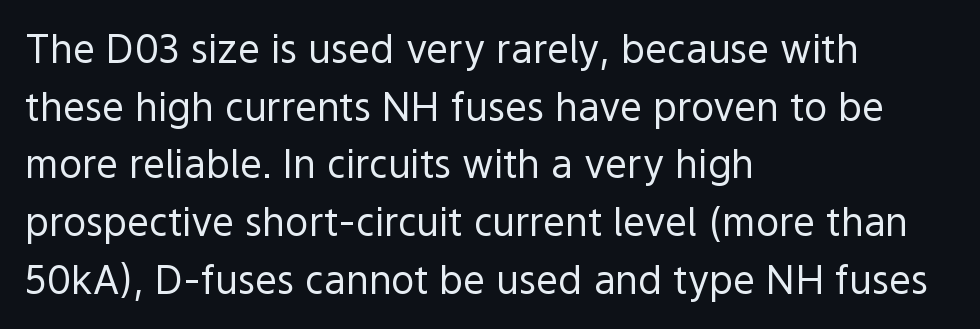
{"serif": "no", "italic": "no", "bold": "no", "weight": "regular", "width": "normal", "x_height": "medium", "monospaced": "no", "underline": "no", "align": "left", "line_spacing": "normal", "line_spacing_ratio": 1.48, "letter_spacing": "normal", "letter_spacing_em": 0.0, "glyph_px": 39}
